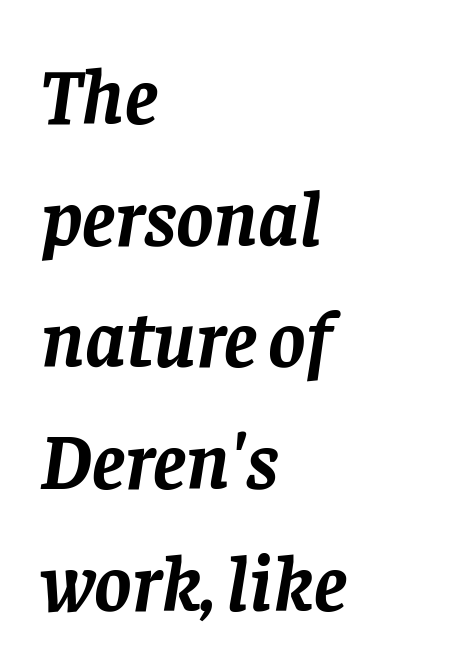
{"serif": "yes", "italic": "yes", "lean": "right", "slant_degrees": 8, "bold": "yes", "weight": "semibold", "width": "normal", "stroke_contrast": "low", "x_height": "large", "monospaced": "no", "underline": "no", "align": "left", "line_spacing": "normal", "line_spacing_ratio": 1.54, "letter_spacing": "normal", "letter_spacing_em": 0.0, "glyph_px": 79}
